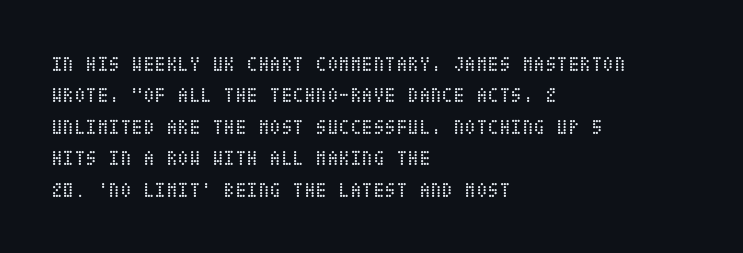
Q: Is the text bold? A: No.
Q: Is the text italic (slanted)? A: No, it is upright.
Q: Is the text underlined? A: No.
Q: How is the paragraph aligned? A: Left-aligned.
Q: Is the spacing between letters normal or unusually wide? A: Normal.
Q: Is the spacing between lines tight, normal or loose? A: Normal.
